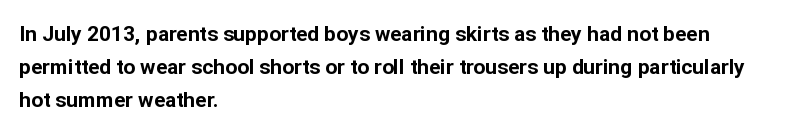
The image shows 21 px bold type, upright; set left-aligned, normal line spacing (1.58x), normal letter spacing, not underlined.
